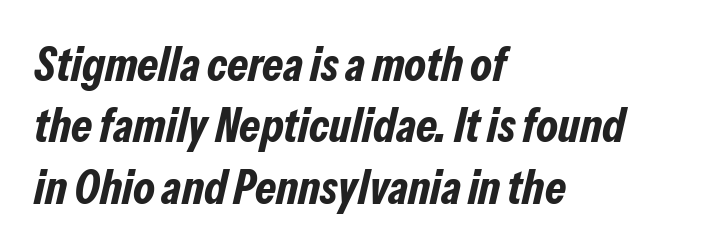
The image shows 48 px bold, condensed type, italic (leaning right); set left-aligned, normal line spacing (1.28x), normal letter spacing, not underlined; low stroke contrast and a medium x-height.
